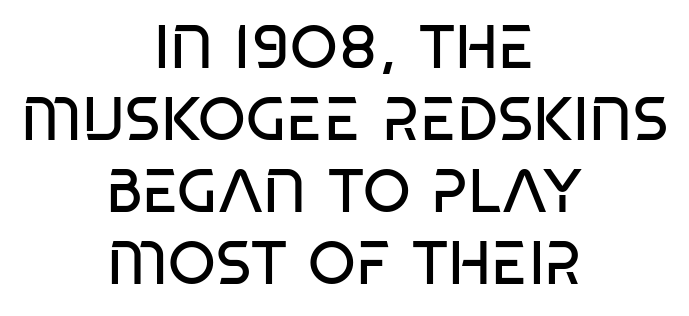
The image shows 61 px regular-weight, condensed sans-serif type; set centered, line spacing 1.18x, normal letter spacing, not underlined; low stroke contrast and a large x-height.
